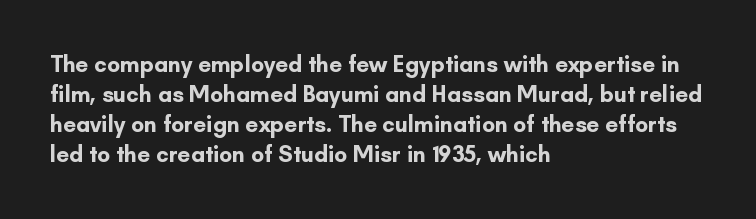
The image shows 23 px bold type, upright; set left-aligned, normal line spacing (1.31x), normal letter spacing, not underlined.
